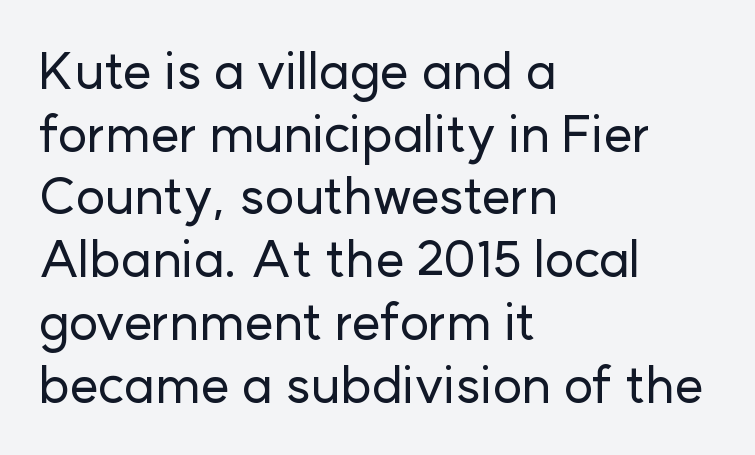
{"serif": "no", "italic": "no", "width": "normal", "stroke_contrast": "low", "x_height": "medium", "monospaced": "no", "underline": "no", "align": "left", "line_spacing_ratio": 1.23, "letter_spacing": "normal", "letter_spacing_em": 0.0, "glyph_px": 51}
